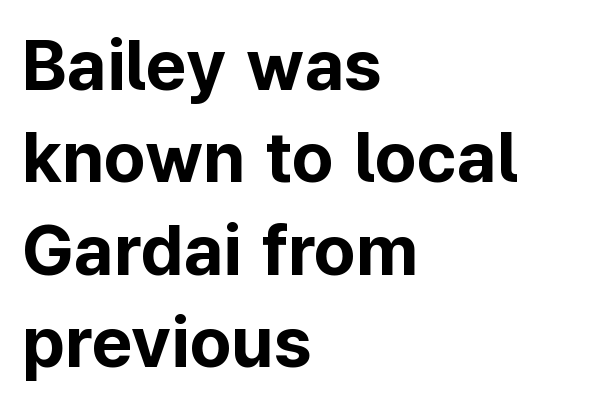
The strokes are fattened all the way to bold. Is this a fixed-width face? No — the glyphs have proportional, varying widths. Italic: no, the glyphs are upright roman. In CSS terms this would be text-align: left. These lines sit exactly where default settings would place them.
